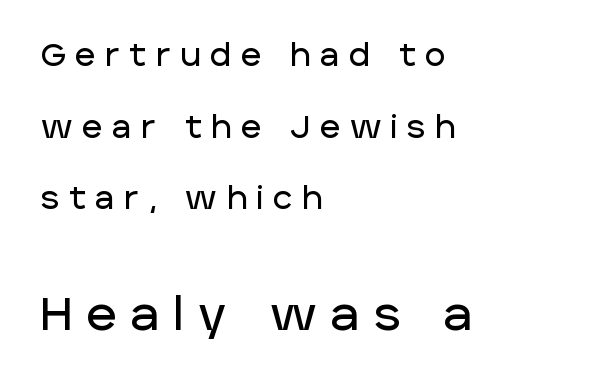
Q: Is the text italic (slanted)? A: No, it is upright.
Q: Is the typeface a serif or a sans-serif typeface? A: Sans-serif.
Q: Is the text underlined? A: No.
Q: How is the paragraph aligned? A: Left-aligned.
Q: Is the spacing between letters normal or unusually wide? A: Unusually wide.
Q: Is the spacing between lines tight, normal or loose? A: Loose.
Q: Which block of text is set in a larger size, the first (top) or the second (bottom)? A: The second (bottom) one.
Q: Width (condensed, normal, or wide)? A: Normal.
Q: Stroke contrast? A: Low.
Q: x-height? A: Large.
Q: Monospaced? A: No.
